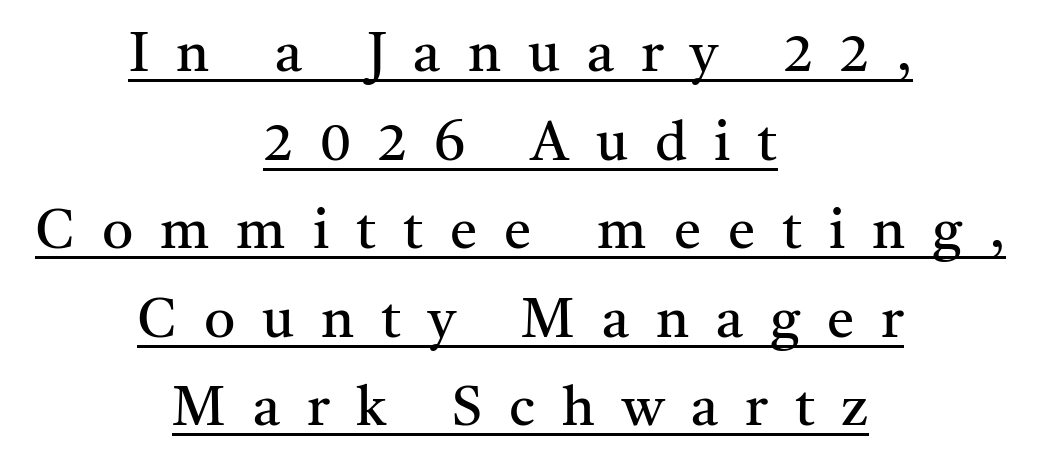
Are there feet on the stems? There are — it's a serif. This sample keeps an unexceptional amount of space between lines. These characters rest on top of a visible drawn line. The tracking jumps out immediately: characters are airy and widely separated.
